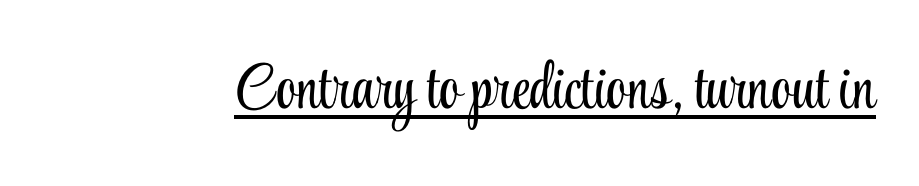
Q: Is the text bold? A: No.
Q: Is the text italic (slanted)? A: Yes.
Q: Is the typeface a serif or a sans-serif typeface? A: Serif.
Q: Is the text underlined? A: Yes.
Q: Is the spacing between letters normal or unusually wide? A: Normal.
Q: Width (condensed, normal, or wide)? A: Condensed.
Q: Stroke contrast? A: Low.
Q: x-height? A: Small.
Q: Monospaced? A: No.
